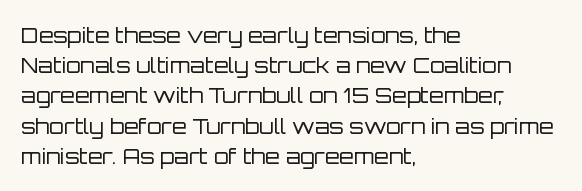
Q: Is the text bold? A: No.
Q: Is the text italic (slanted)? A: No, it is upright.
Q: Is the text underlined? A: No.
Q: How is the paragraph aligned? A: Left-aligned.
Q: Is the spacing between letters normal or unusually wide? A: Normal.
Q: Is the spacing between lines tight, normal or loose? A: Normal.
